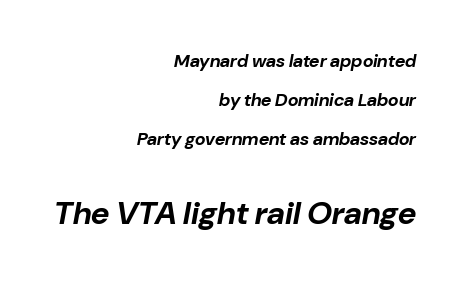
Q: Is the text bold? A: Yes.
Q: Is the text italic (slanted)? A: Yes, it leans right by about 10 degrees.
Q: Is the text underlined? A: No.
Q: How is the paragraph aligned? A: Right-aligned.
Q: Is the spacing between letters normal or unusually wide? A: Normal.
Q: Is the spacing between lines tight, normal or loose? A: Loose.
Q: Which block of text is set in a larger size, the first (top) or the second (bottom)? A: The second (bottom) one.
Q: Width (condensed, normal, or wide)? A: Normal.
Q: Stroke contrast? A: Low.
Q: x-height? A: Medium.
Q: Monospaced? A: No.
